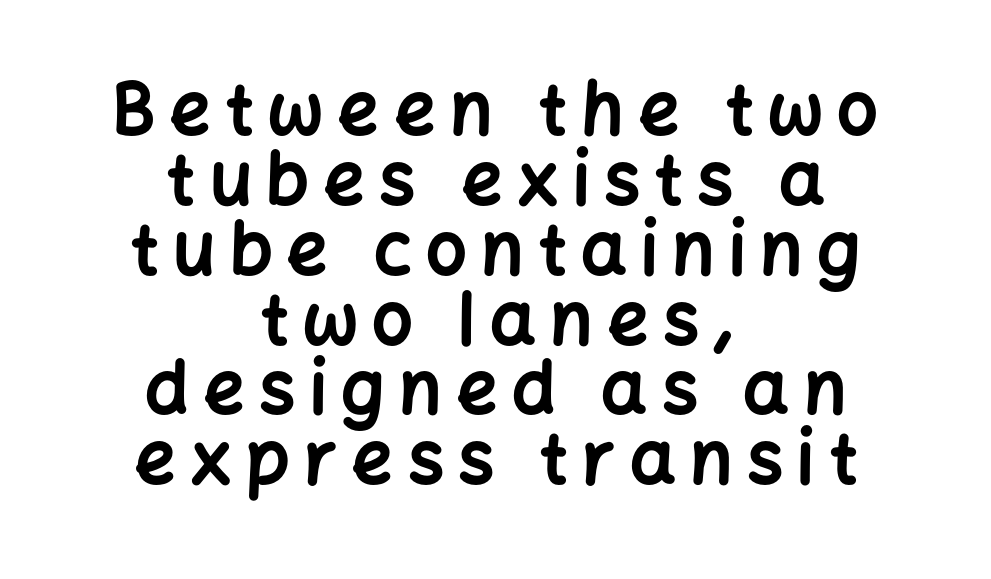
Rule under the text: the space is simply empty. Are there feet on the stems? There aren't — it's a sans. Strokes here are thick enough to call this a true bold. Is this a fixed-width face? No — the glyphs have proportional, varying widths. Nope, not italic — everything's standing straight.
